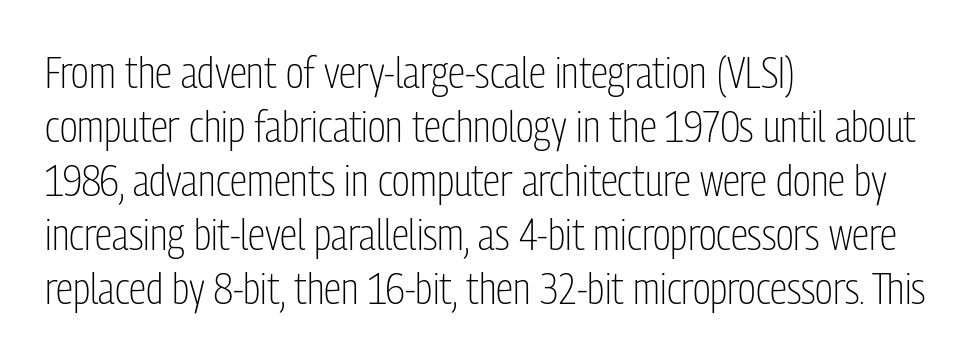
Bold? No — there's no thickening of the strokes. The paragraph shown leans on its left margin. The face used here is proportionally spaced, like ordinary book or web type. The space beneath each line is pristine and unruled. Regarding serifs, this sample does without them. Compared with typical body copy, the letter spacing here is the same.
